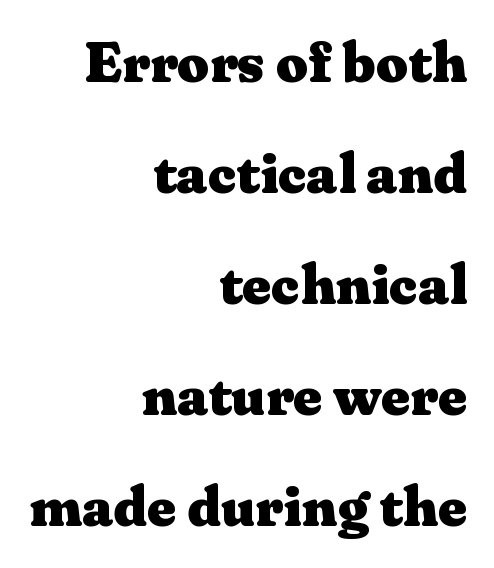
The lettering holds an erect, upright posture throughout. The face used here is proportionally spaced, like ordinary book or web type. How are the letters spaced? Ordinarily, with no added tracking. These lines stand farther apart than default settings would place them.
